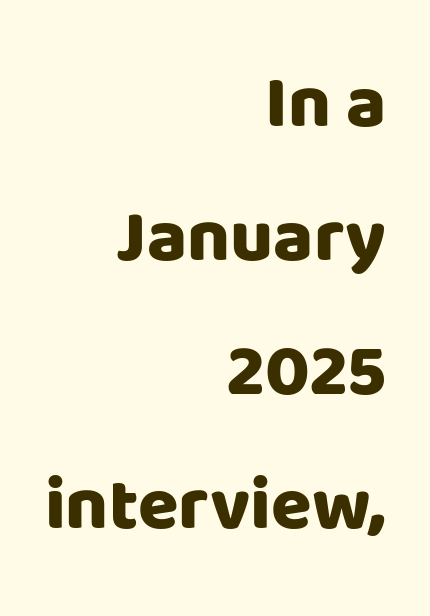
{"serif": "no", "italic": "no", "bold": "yes", "weight": "heavy", "width": "normal", "stroke_contrast": "low", "x_height": "large", "monospaced": "no", "underline": "no", "align": "right", "line_spacing_ratio": 1.81, "letter_spacing": "normal", "letter_spacing_em": 0.0, "glyph_px": 74}
